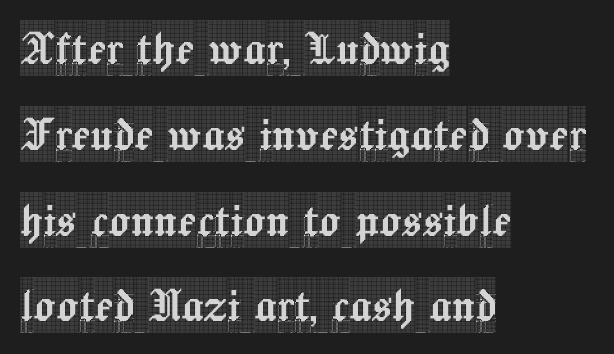
The image shows 55 px condensed serif type, upright; set left-aligned, normal line spacing (1.56x), normal letter spacing, not underlined; a large x-height.
